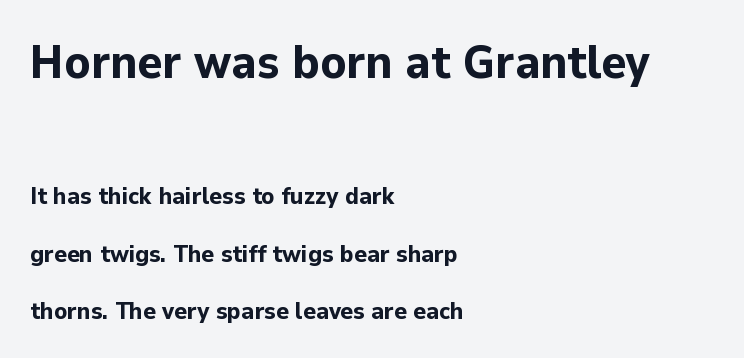
Q: Is the text bold? A: Yes.
Q: Is the text italic (slanted)? A: No, it is upright.
Q: Is the typeface a serif or a sans-serif typeface? A: Sans-serif.
Q: Is the text underlined? A: No.
Q: How is the paragraph aligned? A: Left-aligned.
Q: Is the spacing between letters normal or unusually wide? A: Normal.
Q: Is the spacing between lines tight, normal or loose? A: Loose.
Q: Which block of text is set in a larger size, the first (top) or the second (bottom)? A: The first (top) one.
Q: Width (condensed, normal, or wide)? A: Normal.
Q: Stroke contrast? A: Low.
Q: x-height? A: Medium.
Q: Monospaced? A: No.
